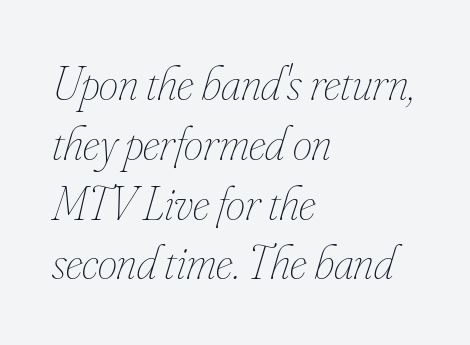
Alignment: flush left. Anything drawn beneath the words? Only blank space. This reads as an unemphasized weight, regular at the heaviest. Observe the lean: these are italic letterforms.
